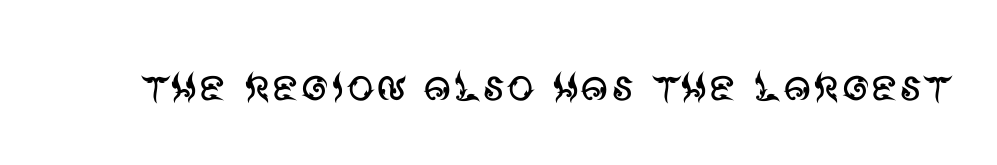
{"serif": "no", "italic": "no", "bold": "no", "weight": "regular", "width": "normal", "stroke_contrast": "medium", "x_height": "large", "monospaced": "no", "underline": "no", "letter_spacing": "normal", "letter_spacing_em": 0.0, "glyph_px": 55}
